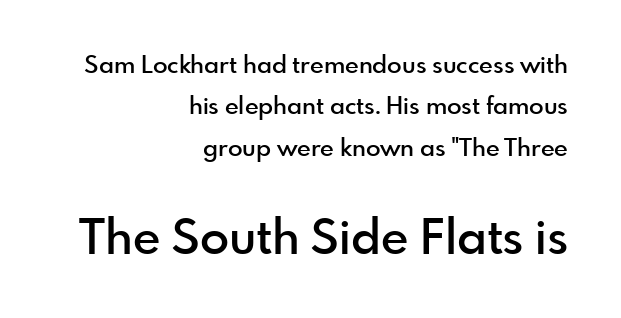
{"serif": "no", "italic": "no", "bold": "semi", "weight": "semibold", "width": "normal", "x_height": "small", "monospaced": "no", "underline": "no", "align": "right", "line_spacing_ratio": 1.72, "letter_spacing": "normal", "letter_spacing_em": 0.0, "larger_block": "second", "size_ratio": 2.0, "glyph_px": 48}
